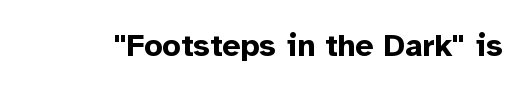
Q: Is the text bold? A: Yes.
Q: Is the text italic (slanted)? A: No, it is upright.
Q: Is the typeface a serif or a sans-serif typeface? A: Sans-serif.
Q: Is the text underlined? A: No.
Q: Is the spacing between letters normal or unusually wide? A: Normal.
Q: Width (condensed, normal, or wide)? A: Normal.
Q: Stroke contrast? A: Low.
Q: x-height? A: Medium.
Q: Monospaced? A: No.
